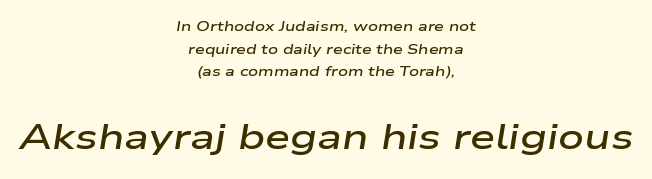
The image shows 36 px semibold, wide type, italic (leaning right); set centered, normal line spacing (1.61x), normal letter spacing, not underlined; the second (bottom) block is 2.57x larger; low stroke contrast and a medium x-height.
